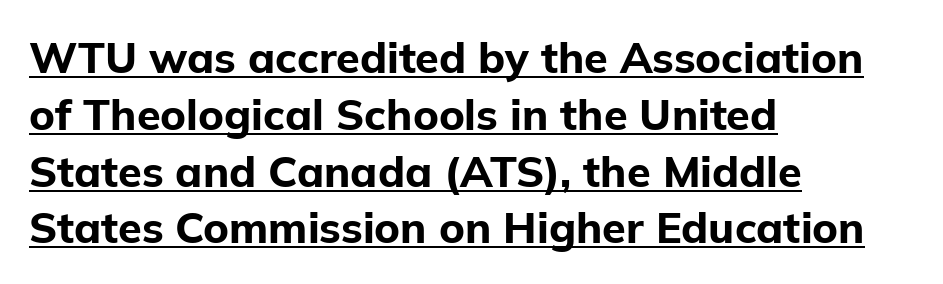
Q: Is the text bold? A: Yes.
Q: Is the text italic (slanted)? A: No, it is upright.
Q: Is the typeface a serif or a sans-serif typeface? A: Sans-serif.
Q: Is the text underlined? A: Yes.
Q: How is the paragraph aligned? A: Left-aligned.
Q: Is the spacing between letters normal or unusually wide? A: Normal.
Q: Is the spacing between lines tight, normal or loose? A: Normal.
Q: Width (condensed, normal, or wide)? A: Normal.
Q: Stroke contrast? A: Low.
Q: x-height? A: Medium.
Q: Monospaced? A: No.
